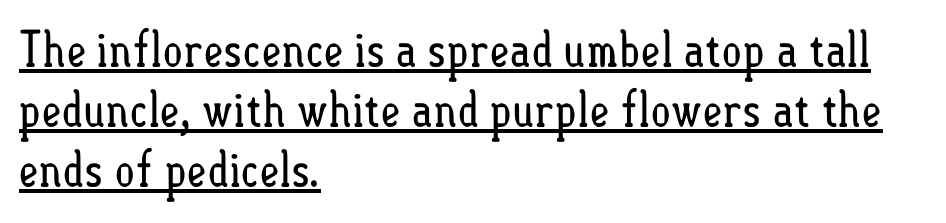
{"italic": "no", "bold": "no", "weight": "regular", "width": "condensed", "stroke_contrast": "low", "x_height": "small", "monospaced": "no", "underline": "yes", "align": "left", "line_spacing_ratio": 1.22, "letter_spacing": "normal", "letter_spacing_em": 0.0, "glyph_px": 49}
